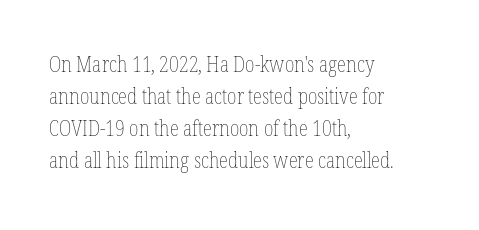
The image shows 21 px text type, upright; set left-aligned, normal line spacing (1.53x), normal letter spacing, not underlined.
